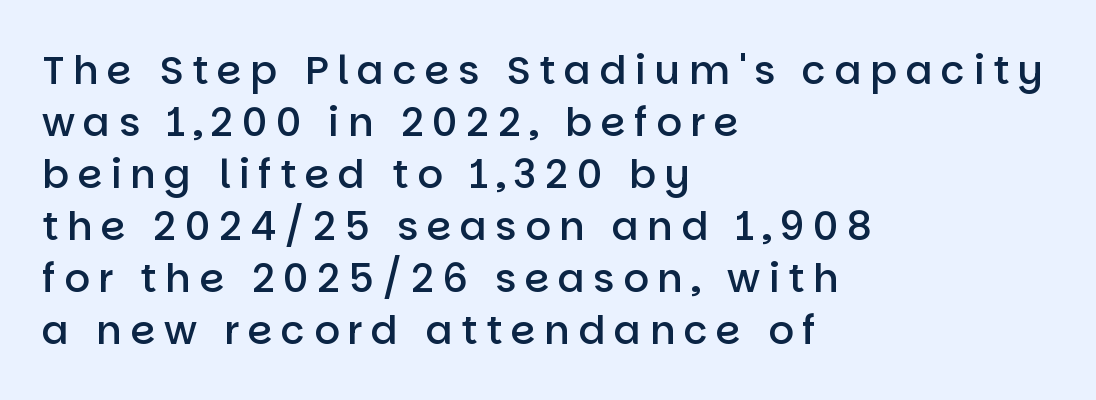
This sample is left-justified, so line endings fall wherever the words run out. The passage shown stacks its lines at a standard gap. Posture: upright roman. The zone under the glyphs is completely vacant. The passage shown is typed in a proportional face where columns would drift. The letters carry no serifs — their stems end cleanly without finishing strokes.
